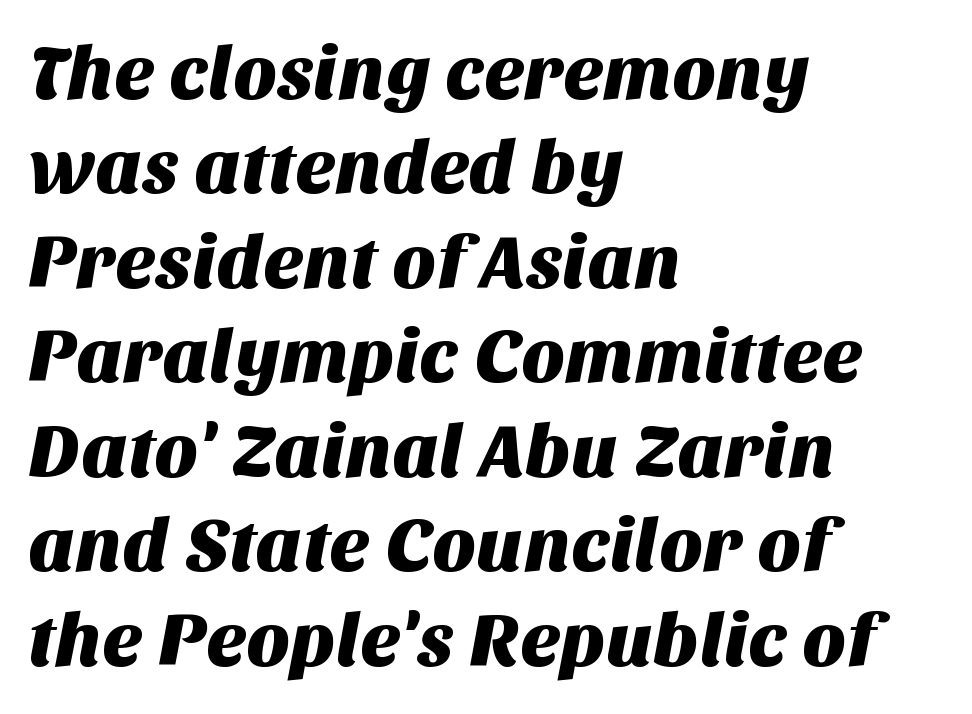
Q: Is the typeface a serif or a sans-serif typeface? A: Sans-serif.
Q: Is the text underlined? A: No.
Q: How is the paragraph aligned? A: Left-aligned.
Q: Is the spacing between letters normal or unusually wide? A: Normal.
Q: Is the spacing between lines tight, normal or loose? A: Normal.
Q: Width (condensed, normal, or wide)? A: Normal.
Q: Stroke contrast? A: Medium.
Q: x-height? A: Large.
Q: Monospaced? A: No.
